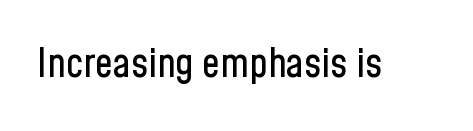
{"serif": "no", "italic": "no", "width": "condensed", "stroke_contrast": "low", "x_height": "medium", "monospaced": "no", "underline": "no", "letter_spacing": "normal", "letter_spacing_em": 0.0, "glyph_px": 40}
